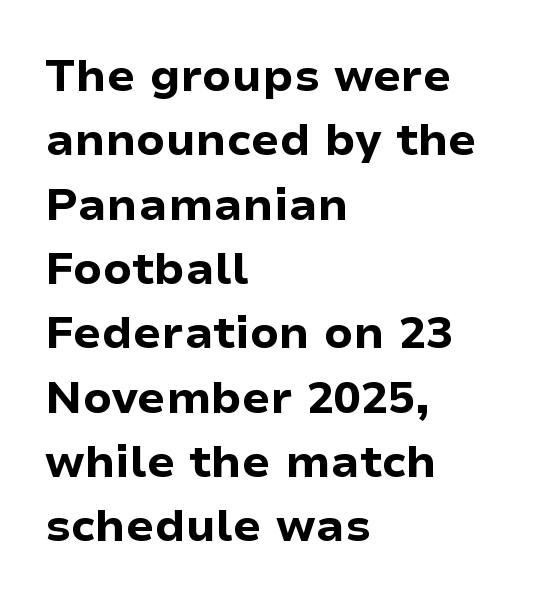
{"serif": "no", "italic": "no", "bold": "yes", "weight": "bold", "width": "normal", "stroke_contrast": "low", "x_height": "medium", "monospaced": "no", "underline": "no", "align": "left", "line_spacing": "normal", "line_spacing_ratio": 1.43, "letter_spacing": "normal", "letter_spacing_em": 0.0, "glyph_px": 45}
